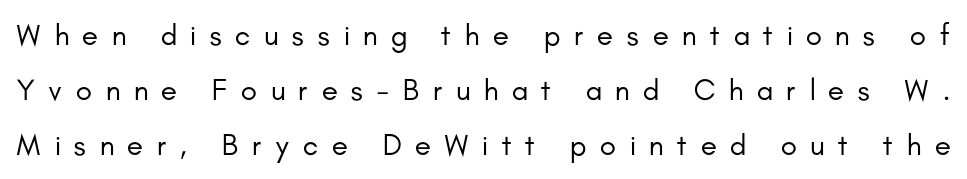
Looks like regular typesetting: each glyph gets only the width it needs. The string is rendered with underlining switched off. In terms of letterspacing, this is a distinctly airy, spread setting. This sample uses a sans-serif face.
